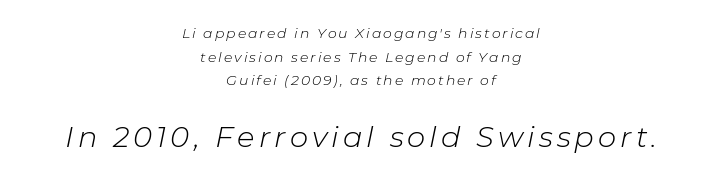
The image shows 29 px light type, italic (leaning right); set centered, normal line spacing (1.68x), not underlined; the second (bottom) block is 2.07x larger; low stroke contrast and a medium x-height.
